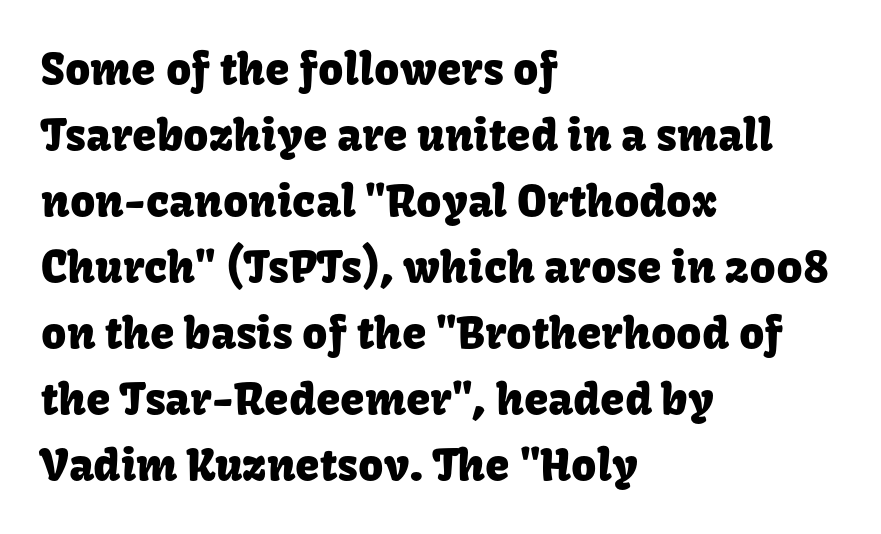
{"serif": "no", "italic": "no", "width": "normal", "stroke_contrast": "low", "x_height": "medium", "monospaced": "no", "underline": "no", "align": "left", "line_spacing": "normal", "line_spacing_ratio": 1.5, "letter_spacing": "normal", "letter_spacing_em": 0.0, "glyph_px": 44}
